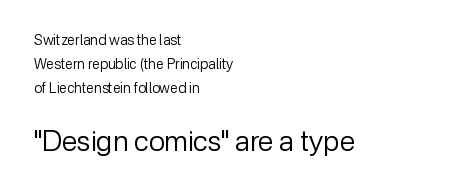
{"serif": "no", "italic": "no", "bold": "no", "weight": "regular", "width": "normal", "stroke_contrast": "low", "x_height": "medium", "monospaced": "no", "underline": "no", "align": "left", "line_spacing_ratio": 1.73, "letter_spacing": "normal", "letter_spacing_em": 0.0, "larger_block": "second", "size_ratio": 2.0, "glyph_px": 28}
